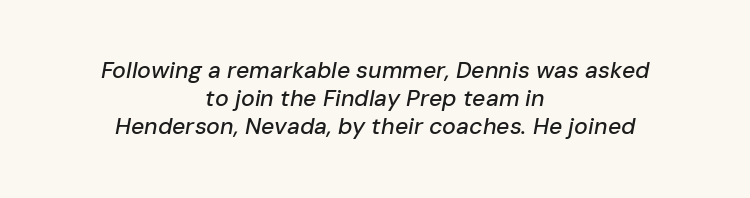
Q: Is the text italic (slanted)? A: Yes, it leans right by about 10 degrees.
Q: Is the text underlined? A: No.
Q: How is the paragraph aligned? A: Centered.
Q: Is the spacing between letters normal or unusually wide? A: Normal.
